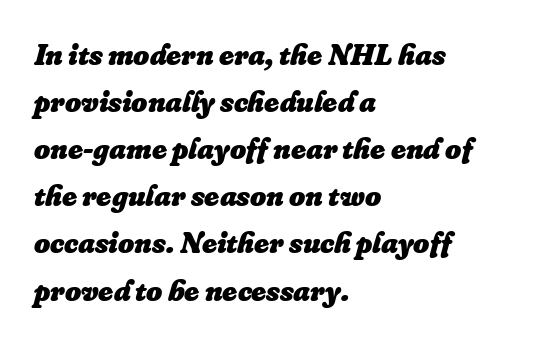
Q: Is the text bold? A: Yes.
Q: Is the text italic (slanted)? A: Yes, it leans right by about 16 degrees.
Q: Is the text underlined? A: No.
Q: How is the paragraph aligned? A: Left-aligned.
Q: Is the spacing between letters normal or unusually wide? A: Normal.
Q: Is the spacing between lines tight, normal or loose? A: Normal.
Q: Width (condensed, normal, or wide)? A: Normal.
Q: Stroke contrast? A: Low.
Q: x-height? A: Small.
Q: Monospaced? A: No.
